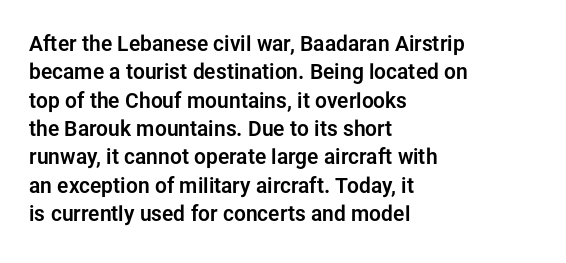
Q: Is the text italic (slanted)? A: No, it is upright.
Q: Is the text underlined? A: No.
Q: How is the paragraph aligned? A: Left-aligned.
Q: Is the spacing between letters normal or unusually wide? A: Normal.
Q: Is the spacing between lines tight, normal or loose? A: Normal.
